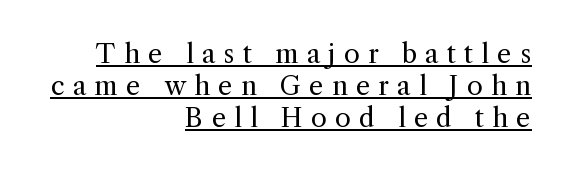
Q: Is the text bold? A: No.
Q: Is the text italic (slanted)? A: No, it is upright.
Q: Is the text underlined? A: Yes.
Q: How is the paragraph aligned? A: Right-aligned.
Q: Is the spacing between letters normal or unusually wide? A: Unusually wide.
